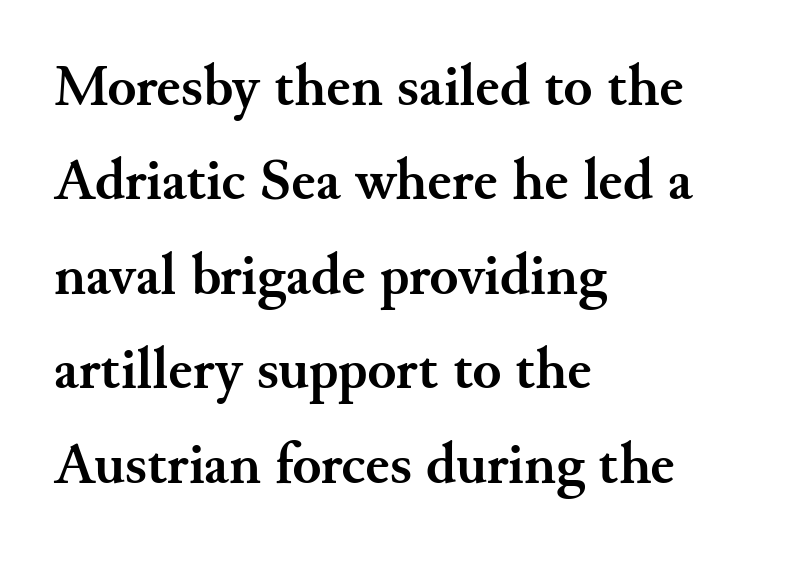
{"serif": "yes", "italic": "no", "bold": "yes", "weight": "semibold", "width": "normal", "stroke_contrast": "medium", "x_height": "small", "monospaced": "no", "underline": "no", "align": "left", "line_spacing": "normal", "line_spacing_ratio": 1.6, "letter_spacing": "normal", "letter_spacing_em": 0.0, "glyph_px": 59}
